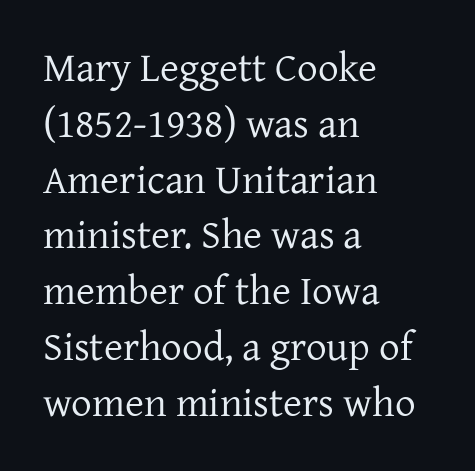
Q: Is the text bold? A: No.
Q: Is the text italic (slanted)? A: No, it is upright.
Q: Is the typeface a serif or a sans-serif typeface? A: Serif.
Q: Is the text underlined? A: No.
Q: How is the paragraph aligned? A: Left-aligned.
Q: Is the spacing between letters normal or unusually wide? A: Normal.
Q: Is the spacing between lines tight, normal or loose? A: Normal.
Q: Width (condensed, normal, or wide)? A: Normal.
Q: Stroke contrast? A: Low.
Q: x-height? A: Medium.
Q: Monospaced? A: No.
